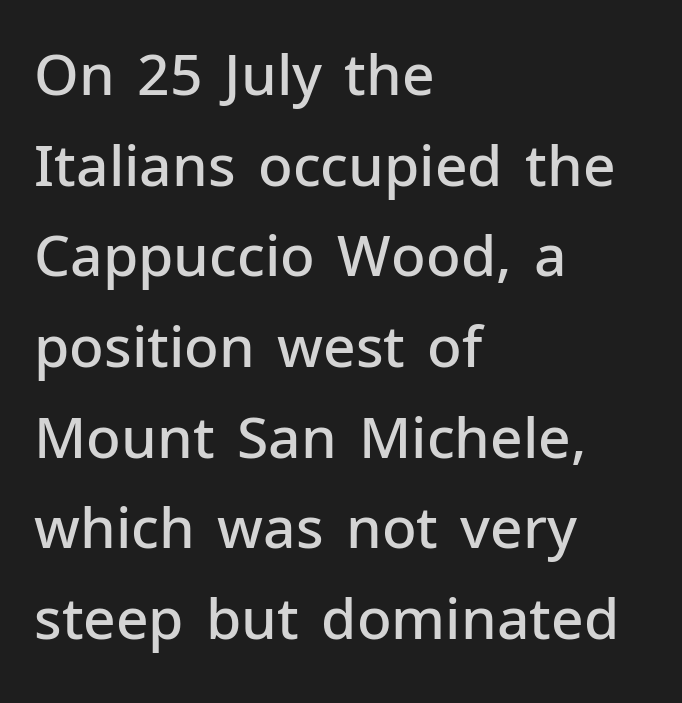
The image shows 57 px semibold sans-serif type, upright; set left-aligned, normal line spacing (1.59x), normal letter spacing, not underlined; low stroke contrast and a medium x-height.
